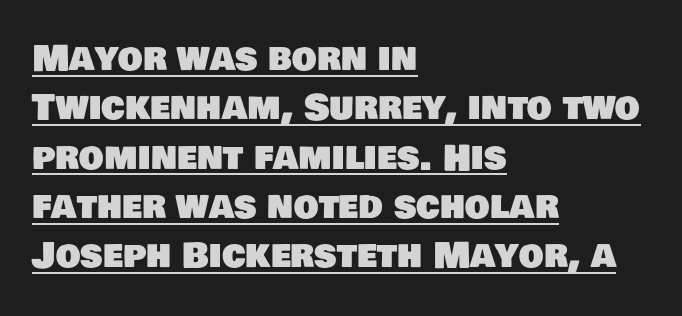
Q: Is the typeface a serif or a sans-serif typeface? A: Sans-serif.
Q: Is the text underlined? A: Yes.
Q: How is the paragraph aligned? A: Left-aligned.
Q: Is the spacing between letters normal or unusually wide? A: Normal.
Q: Is the spacing between lines tight, normal or loose? A: Normal.
Q: Width (condensed, normal, or wide)? A: Normal.
Q: Stroke contrast? A: Low.
Q: x-height? A: Large.
Q: Monospaced? A: No.
